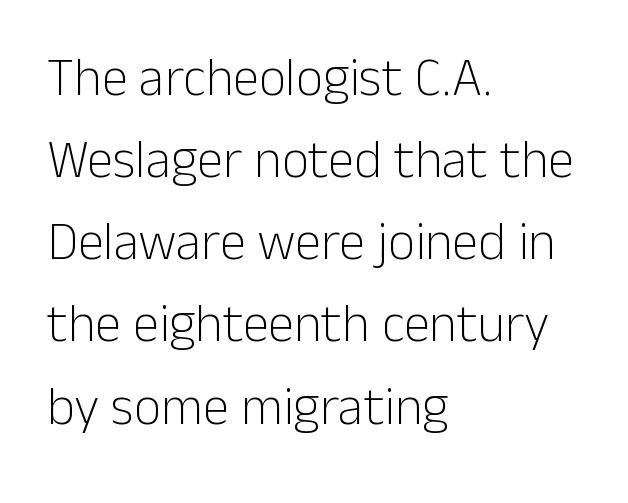
In terms of letterspacing, this is plain default setting. How would I describe the line gaps? Plain and ordinary. Posture: straight, roman, zero tilt. The area under the type is left untouched. Grotesque or geometric, the face here clearly has no serifs.
